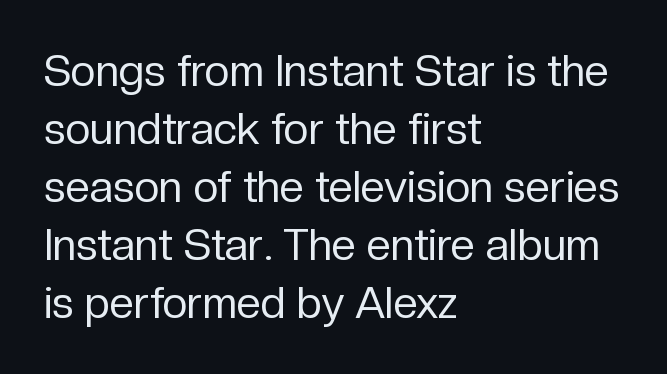
The image shows 44 px regular-weight sans-serif type, upright; set left-aligned, normal line spacing (1.32x), normal letter spacing, not underlined; low stroke contrast and a medium x-height.
